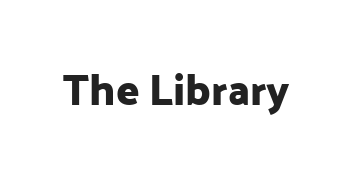
{"serif": "no", "italic": "no", "width": "normal", "stroke_contrast": "low", "x_height": "medium", "monospaced": "no", "underline": "no", "letter_spacing": "normal", "letter_spacing_em": 0.0, "glyph_px": 43}
